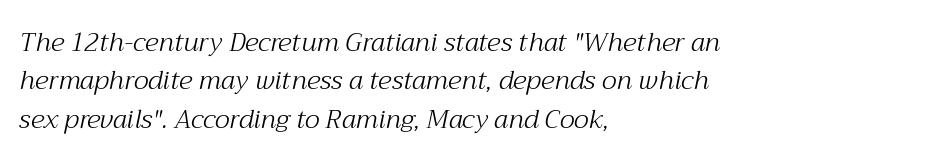
{"italic": "yes", "lean": "right", "slant_degrees": 12, "bold": "no", "underline": "no", "align": "left", "line_spacing": "normal", "line_spacing_ratio": 1.48, "letter_spacing": "normal", "letter_spacing_em": 0.0, "glyph_px": 26}
